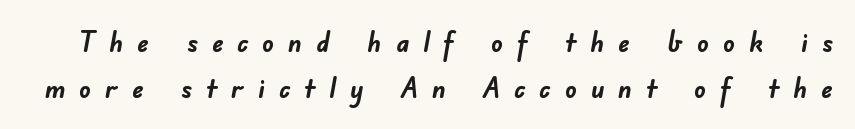
{"serif": "no", "bold": "yes", "weight": "semibold", "width": "normal", "stroke_contrast": "low", "x_height": "small", "monospaced": "no", "underline": "no", "line_spacing": "normal", "line_spacing_ratio": 1.59, "letter_spacing": "wide", "letter_spacing_em": 0.47, "glyph_px": 29}
